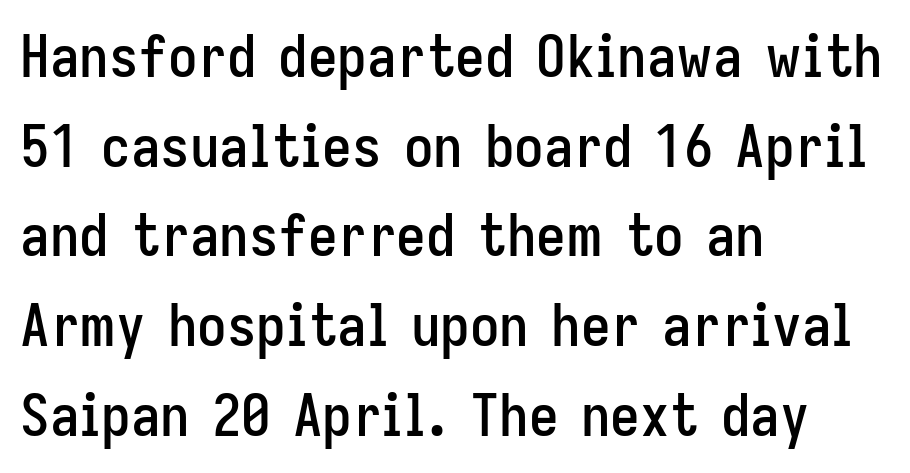
Q: Is the text italic (slanted)? A: No, it is upright.
Q: Is the typeface a serif or a sans-serif typeface? A: Sans-serif.
Q: Is the text underlined? A: No.
Q: How is the paragraph aligned? A: Left-aligned.
Q: Is the spacing between letters normal or unusually wide? A: Normal.
Q: Is the spacing between lines tight, normal or loose? A: Normal.
Q: Width (condensed, normal, or wide)? A: Condensed.
Q: Stroke contrast? A: Low.
Q: x-height? A: Medium.
Q: Monospaced? A: No.
